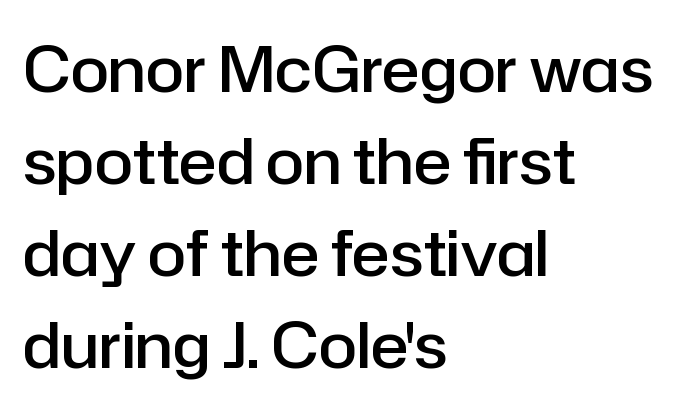
The image shows 63 px semibold sans-serif type, upright; set left-aligned, normal line spacing (1.46x), normal letter spacing, not underlined; low stroke contrast and a medium x-height.
